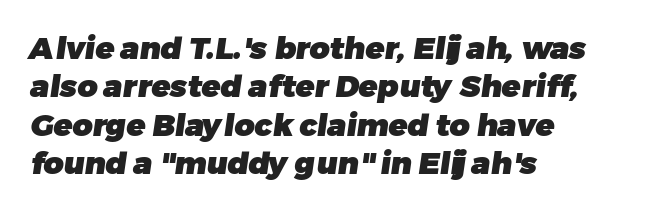
Standard letterfit; no display-style spreading of the glyphs. The typesetter chose a ragged-right arrangement here. The glyphs have the mass of a bold cut. Is this a sans? Yes — the strokes have no serifs.
